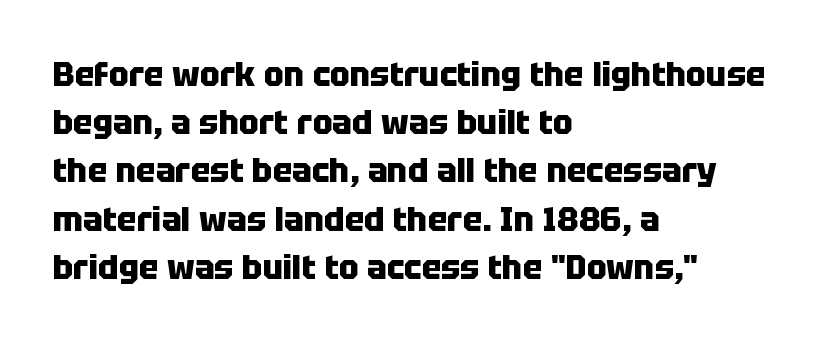
Q: Is the text bold? A: Yes.
Q: Is the text italic (slanted)? A: No, it is upright.
Q: Is the typeface a serif or a sans-serif typeface? A: Sans-serif.
Q: Is the text underlined? A: No.
Q: How is the paragraph aligned? A: Left-aligned.
Q: Is the spacing between letters normal or unusually wide? A: Normal.
Q: Is the spacing between lines tight, normal or loose? A: Normal.
Q: Width (condensed, normal, or wide)? A: Normal.
Q: Stroke contrast? A: Low.
Q: x-height? A: Large.
Q: Monospaced? A: No.
